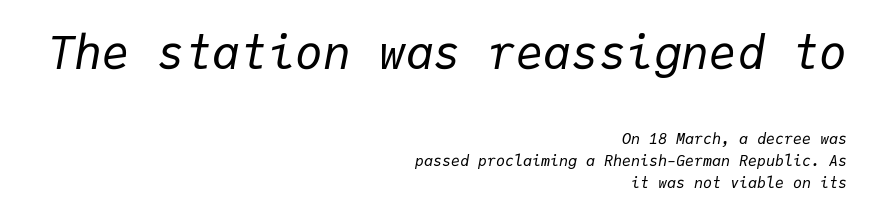
This rendering features lettering with no underline. Whoever set this made the first block the dominant, larger element. The ragged edge is on the left, which tells us the setting is flush right. The face used here has a pronounced slope to its letters. Is this a fixed-width face? Yes — each glyph sits in an identical cell. These glyphs show unthickened strokes, regular width or finer.
